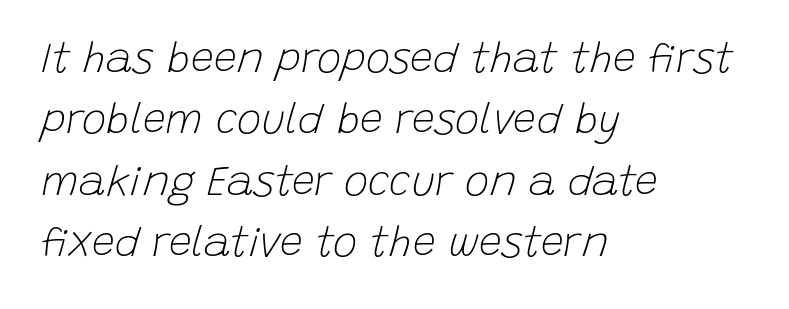
{"italic": "yes", "lean": "right", "slant_degrees": 15, "bold": "no", "weight": "light", "width": "normal", "stroke_contrast": "low", "x_height": "large", "monospaced": "no", "underline": "no", "align": "left", "line_spacing": "normal", "line_spacing_ratio": 1.5, "letter_spacing": "normal", "letter_spacing_em": 0.0, "glyph_px": 41}
